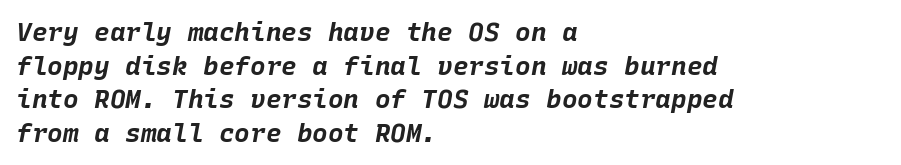
The text carries the slant typical of an italic or oblique font. Each line starts at the same left margin while the right side varies. Caption: bold face, heavy strokes. A bare baseline throughout the passage. Regarding leading, the lines here are spaced in the standard way.
